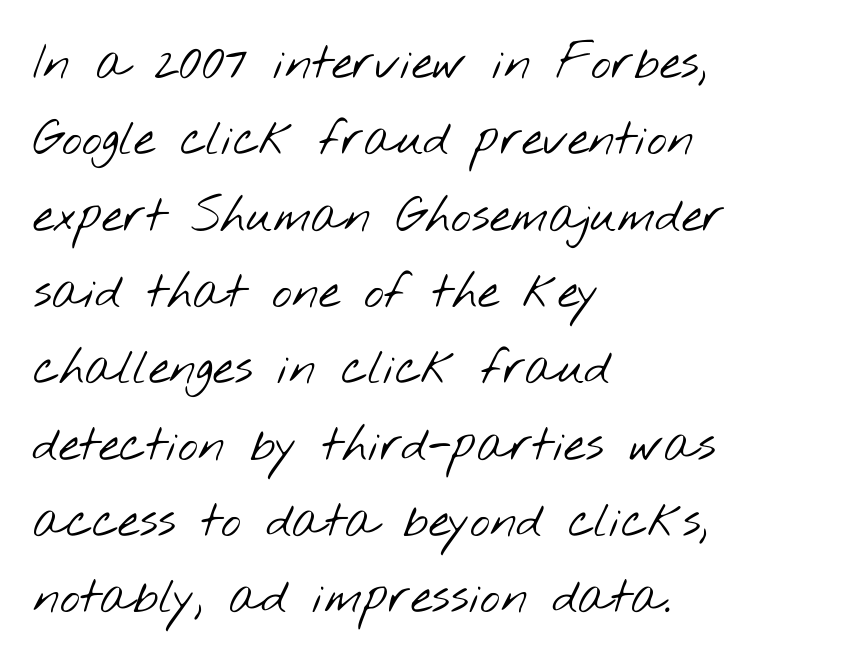
{"serif": "no", "bold": "no", "weight": "light", "width": "wide", "stroke_contrast": "low", "x_height": "small", "monospaced": "no", "underline": "no", "align": "left", "line_spacing": "normal", "line_spacing_ratio": 1.59, "letter_spacing": "normal", "letter_spacing_em": 0.0, "glyph_px": 48}
